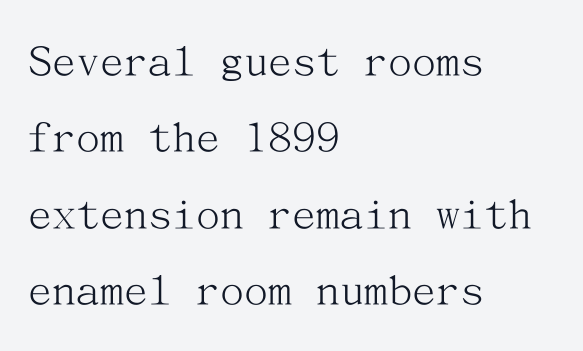
{"serif": "yes", "italic": "no", "bold": "no", "weight": "light", "width": "normal", "stroke_contrast": "medium", "x_height": "medium", "underline": "no", "align": "left", "line_spacing": "normal", "line_spacing_ratio": 1.59, "letter_spacing": "normal", "letter_spacing_em": 0.0, "glyph_px": 48}
